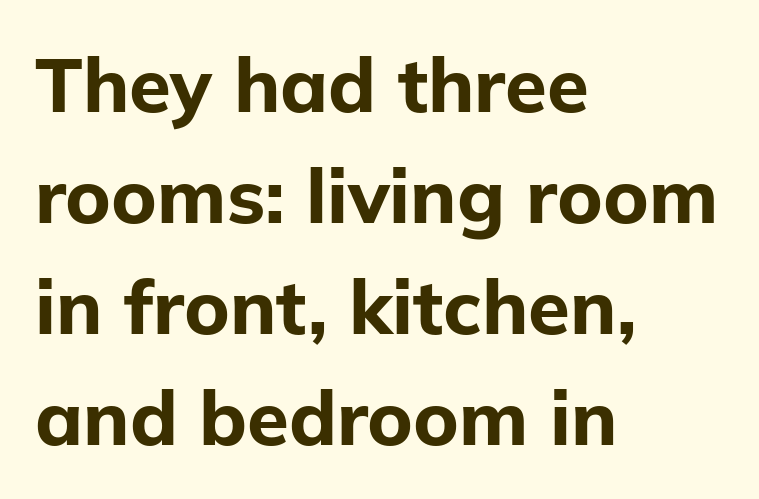
Thick stems and heavy bowls — unmistakably bold. Regarding serifs, this sample does without them. Is this a fixed-width face? No — the glyphs have proportional, varying widths. Successive baselines arrive at the customary interval.
